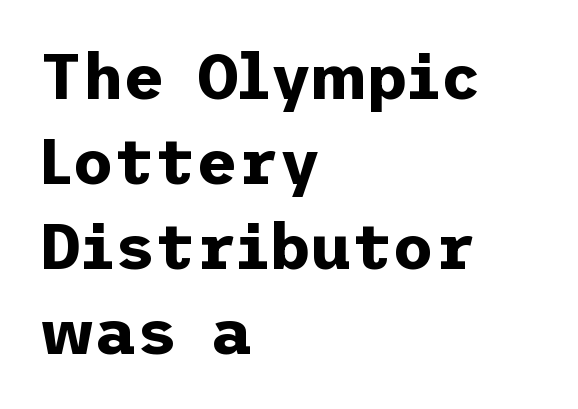
The passage shown is typeset with a sans-serif family. Does the copy run flush right? No — it runs flush left. The zone under the glyphs is completely vacant. Students, observe: this is what conventionally led text looks like. These lines were composed using upright roman letters. Between one letter and the next there's only the usual sliver of space.
